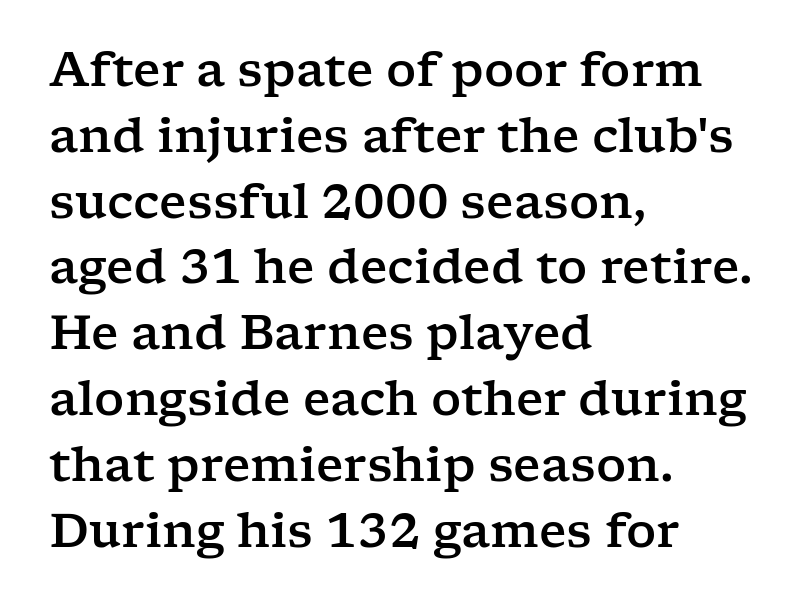
Q: Is the text italic (slanted)? A: No, it is upright.
Q: Is the typeface a serif or a sans-serif typeface? A: Serif.
Q: Is the text underlined? A: No.
Q: How is the paragraph aligned? A: Left-aligned.
Q: Is the spacing between letters normal or unusually wide? A: Normal.
Q: Is the spacing between lines tight, normal or loose? A: Normal.
Q: Width (condensed, normal, or wide)? A: Wide.
Q: Stroke contrast? A: Low.
Q: x-height? A: Medium.
Q: Monospaced? A: No.
